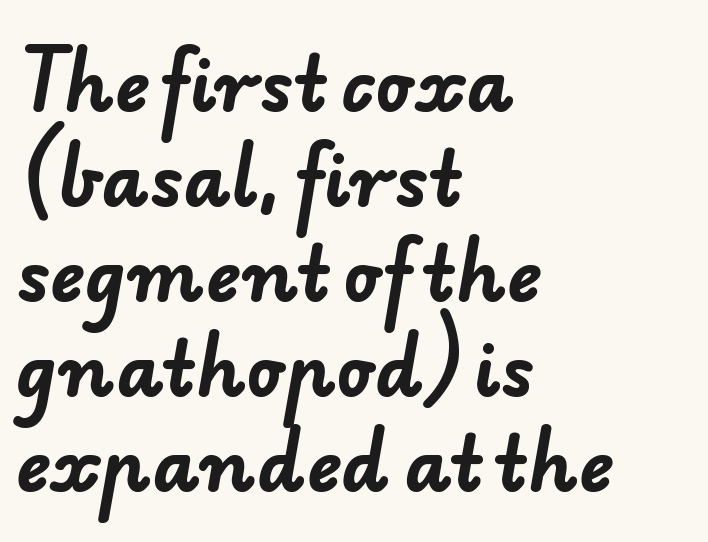
The horizontal fit of the characters is conventional and even. The face used here is a sans, in the tradition of grotesques and geometrics. Left-aligned paragraph, ragged on the right. The font is running at its bold setting. Evenly set lines give the paragraph a standard silhouette.
